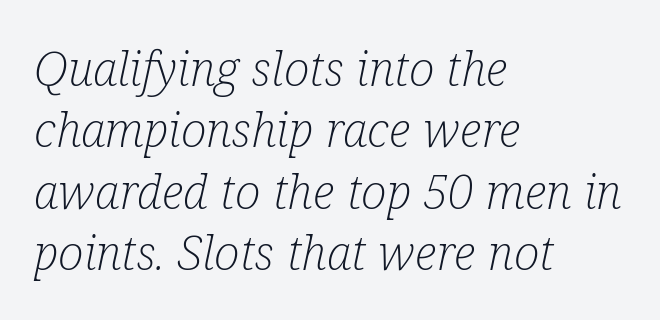
Horizontally, the lines are justified to the leading edge only. The rendering applies a slant to the glyphs. Check where the strokes stop: tiny serifs finish them off. Leading matches the norm, producing a regular column. Heaviness? Minimal to ordinary, like unemphasized prose.
